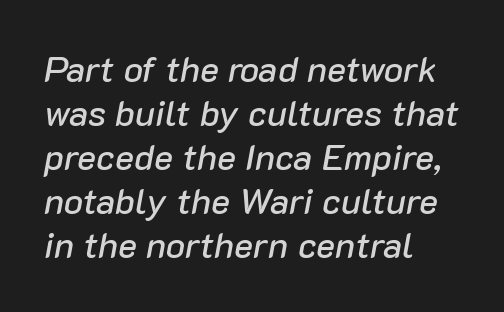
Q: Is the text italic (slanted)? A: Yes, it leans right by about 10 degrees.
Q: Is the text underlined? A: No.
Q: How is the paragraph aligned? A: Left-aligned.
Q: Is the spacing between letters normal or unusually wide? A: Normal.
Q: Width (condensed, normal, or wide)? A: Normal.
Q: Stroke contrast? A: Low.
Q: x-height? A: Medium.
Q: Monospaced? A: No.
